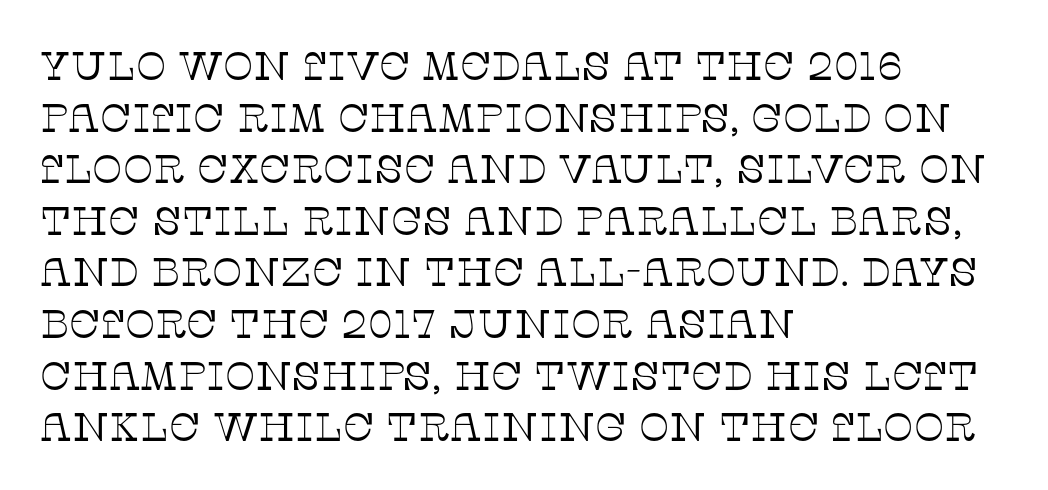
The image shows 40 px thin serif type, upright; set left-aligned, normal line spacing (1.29x), normal letter spacing, not underlined; low stroke contrast and a large x-height.
